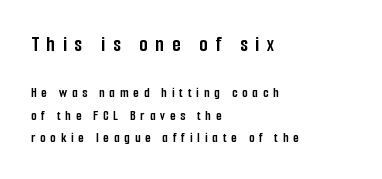
This is roman type, the default non-slanted kind. Large over small — that's the arrangement of the two blocks here. Vertical spacing — default. The foot of each line stays bare and open. These words are printed bold, with thick strokes throughout. In CSS terms this would be text-align: left.
